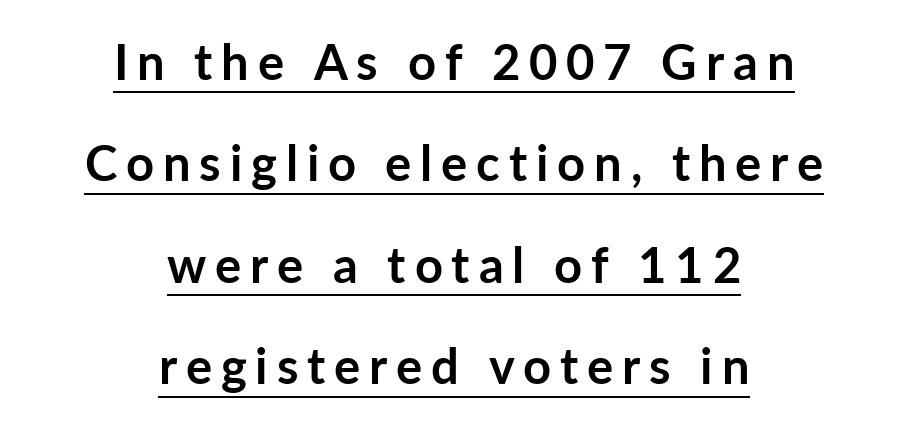
The image shows 49 px semibold sans-serif type, upright; set centered, loose line spacing (2.07x), underlined; low stroke contrast and a medium x-height.
